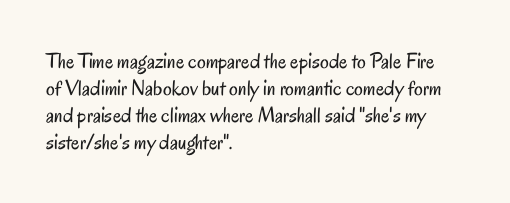
The image shows 22 px text type, upright; set left-aligned, line spacing 1.22x, normal letter spacing, not underlined.
